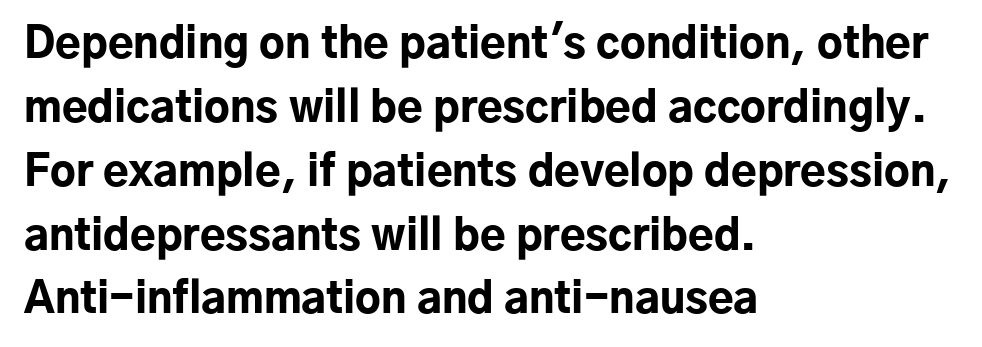
Does the type have serifs? No, each stem ends abruptly. The words here are not underlined. Line beginnings align vertically; line endings do not. These lines are rendered in a variable-pitch font.
